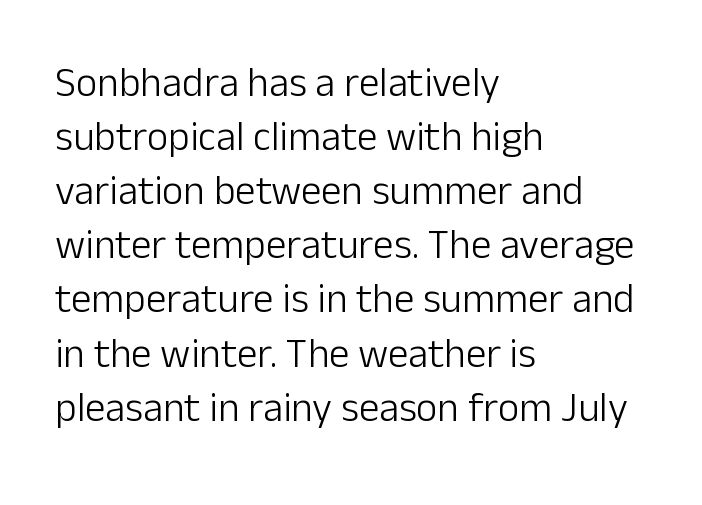
Q: Is the text bold? A: No.
Q: Is the text italic (slanted)? A: No, it is upright.
Q: Is the typeface a serif or a sans-serif typeface? A: Sans-serif.
Q: Is the text underlined? A: No.
Q: How is the paragraph aligned? A: Left-aligned.
Q: Is the spacing between letters normal or unusually wide? A: Normal.
Q: Is the spacing between lines tight, normal or loose? A: Normal.
Q: Width (condensed, normal, or wide)? A: Normal.
Q: Stroke contrast? A: Low.
Q: x-height? A: Medium.
Q: Monospaced? A: No.
